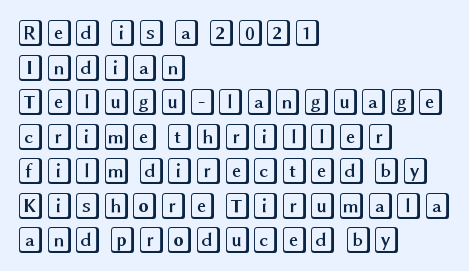
Reading down the block, your eye returns to a fixed left position each line. The line-height multiplier appears to be the usual default. Anything drawn beneath the words? Only blank space. Nope, not italic — everything's standing straight. No extra tracking has been applied to these lines.
